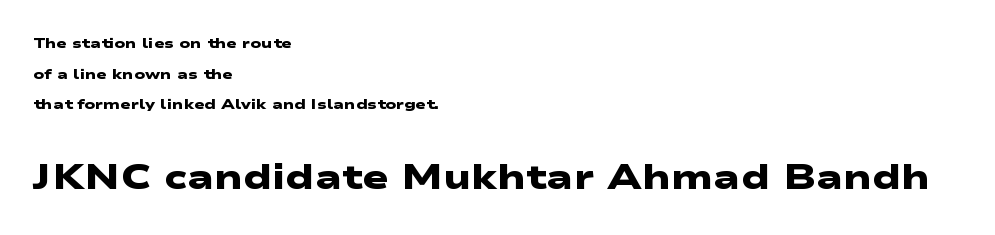
The image shows 35 px heavy, wide sans-serif type; set left-aligned, loose line spacing (2.19x), normal letter spacing, not underlined; the second (bottom) block is 2.5x larger; low stroke contrast and a medium x-height.
